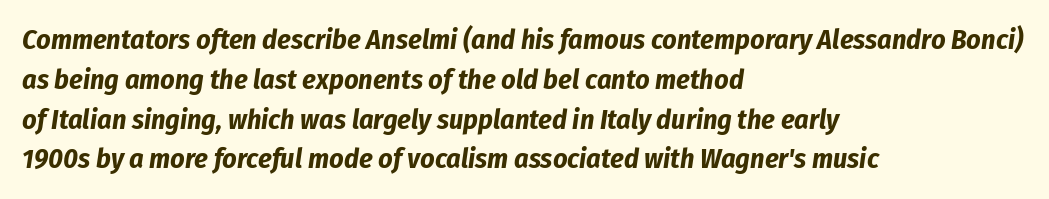
Q: Is the text bold? A: Yes.
Q: Is the text italic (slanted)? A: Yes, it leans right by about 8 degrees.
Q: Is the text underlined? A: No.
Q: How is the paragraph aligned? A: Left-aligned.
Q: Is the spacing between letters normal or unusually wide? A: Normal.
Q: Is the spacing between lines tight, normal or loose? A: Normal.
Q: Width (condensed, normal, or wide)? A: Condensed.
Q: Stroke contrast? A: Low.
Q: x-height? A: Medium.
Q: Monospaced? A: No.
